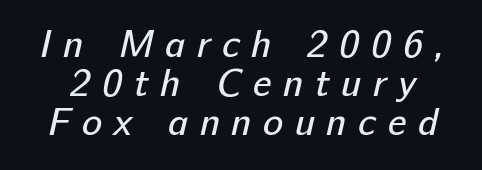
Q: Is the text bold? A: No.
Q: Is the typeface a serif or a sans-serif typeface? A: Sans-serif.
Q: Is the text underlined? A: No.
Q: Is the spacing between letters normal or unusually wide? A: Unusually wide.
Q: Is the spacing between lines tight, normal or loose? A: Tight.
Q: Width (condensed, normal, or wide)? A: Normal.
Q: Stroke contrast? A: Low.
Q: x-height? A: Medium.
Q: Monospaced? A: No.
